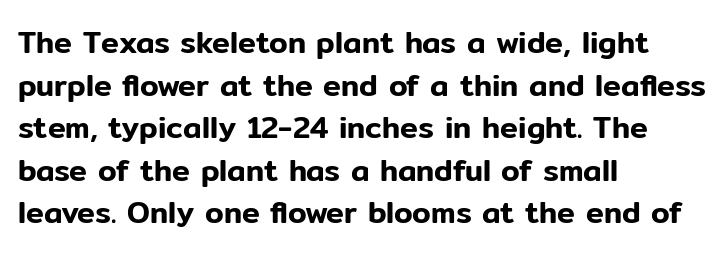
The image shows 30 px sans-serif type, upright; set left-aligned, normal line spacing (1.42x), normal letter spacing, not underlined; low stroke contrast and a medium x-height.
